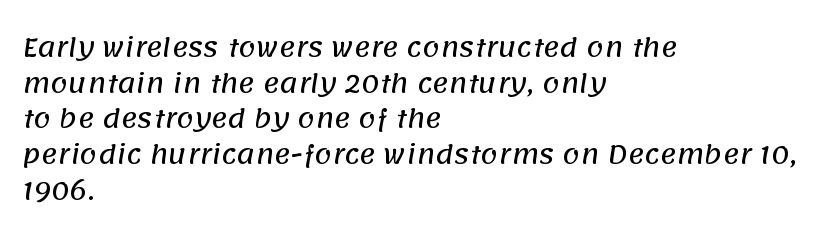
The image shows 25 px text type; set left-aligned, normal line spacing (1.43x), normal letter spacing, not underlined.
